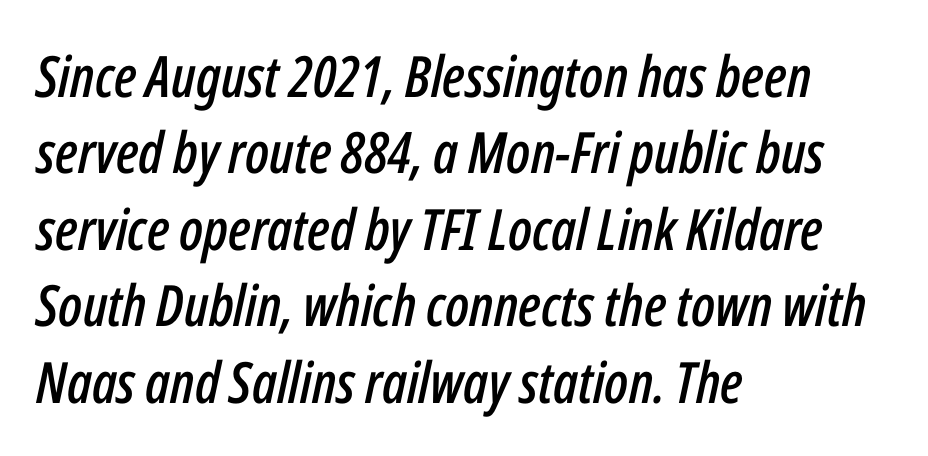
How are the letters spaced? Ordinarily, with no added tracking. Spacing verdict: proportional, widths tailored to each character. Where is the straight margin? On the left. The lettering tilts uniformly, giving the passage an italic look. Descenders hang freely into open space.
